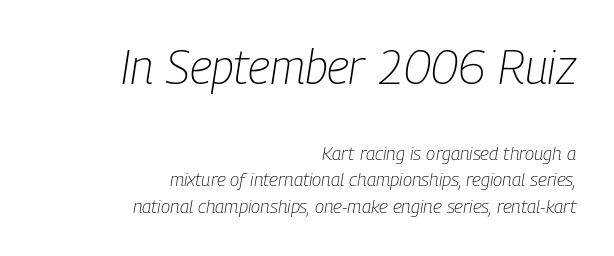
{"italic": "yes", "lean": "right", "slant_degrees": 9, "bold": "no", "weight": "light", "width": "condensed", "stroke_contrast": "low", "x_height": "medium", "monospaced": "no", "underline": "no", "align": "right", "line_spacing": "normal", "line_spacing_ratio": 1.39, "letter_spacing": "normal", "letter_spacing_em": 0.0, "larger_block": "first", "size_ratio": 2.47, "glyph_px": 47}
